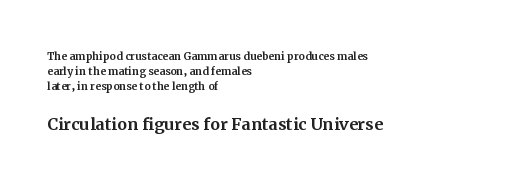
The image shows 22 px text type, upright; set left-aligned, tight line spacing (1.07x), normal letter spacing, not underlined; the second (bottom) block is 1.57x larger.
